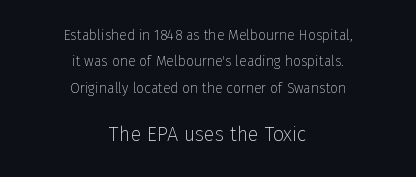
The image shows 20 px text type, upright; set centered, line spacing 1.89x, normal letter spacing, not underlined; the second (bottom) block is 1.43x larger.
